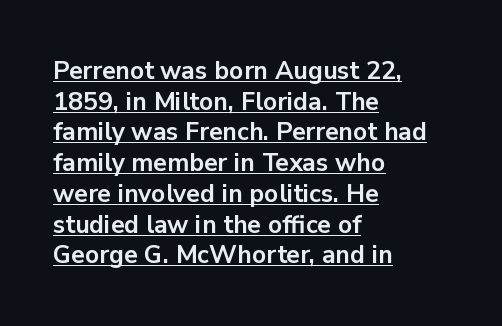
Underlining? Definitely there. The characters look thick and weighty, a clear bold. The passage shown has conventional tracking throughout. Italic: no, the glyphs are upright roman.
